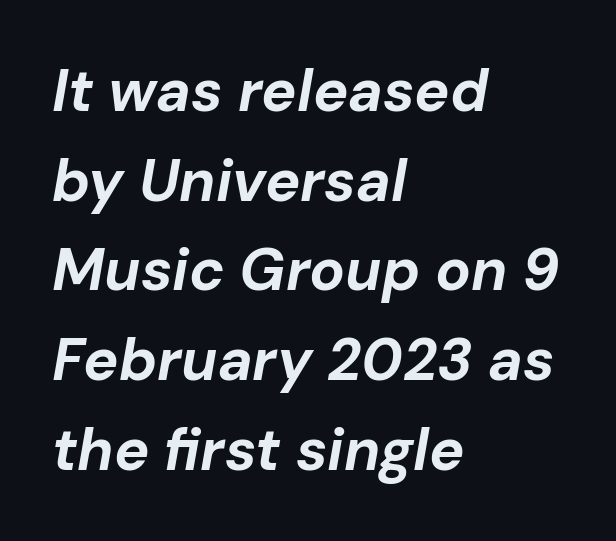
Character widths vary here, with narrow letters taking less room than wide ones. The whole block is typeset with a tilt. The block of text has a typical density, with ordinary space between rows. The glyphs have the mass of a bold cut. Bare-footed words on every line.
